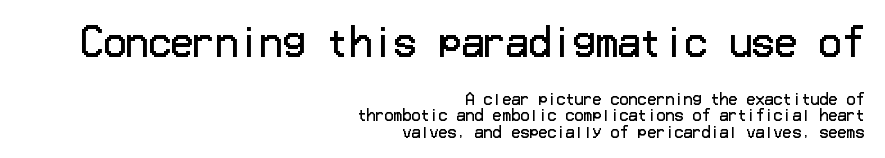
{"serif": "no", "italic": "no", "bold": "no", "weight": "regular", "width": "normal", "stroke_contrast": "low", "x_height": "medium", "underline": "no", "align": "right", "line_spacing": "tight", "line_spacing_ratio": 1.09, "letter_spacing": "normal", "letter_spacing_em": 0.0, "larger_block": "first", "size_ratio": 2.47, "glyph_px": 37}
